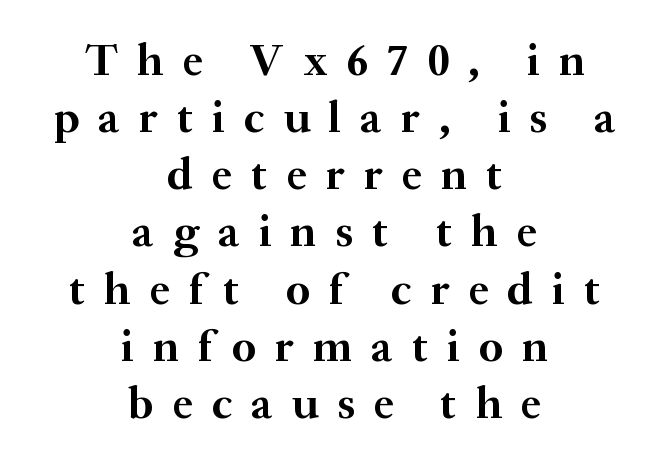
Q: Is the text bold? A: Yes.
Q: Is the text italic (slanted)? A: No, it is upright.
Q: Is the typeface a serif or a sans-serif typeface? A: Serif.
Q: Is the text underlined? A: No.
Q: How is the paragraph aligned? A: Centered.
Q: Is the spacing between letters normal or unusually wide? A: Unusually wide.
Q: Is the spacing between lines tight, normal or loose? A: Normal.
Q: Width (condensed, normal, or wide)? A: Normal.
Q: Stroke contrast? A: Medium.
Q: x-height? A: Small.
Q: Monospaced? A: No.
